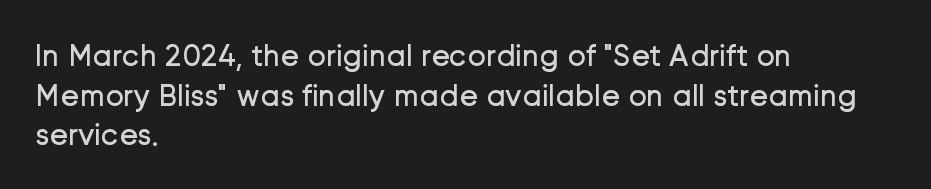
Q: Is the text bold? A: No.
Q: Is the text italic (slanted)? A: No, it is upright.
Q: Is the typeface a serif or a sans-serif typeface? A: Sans-serif.
Q: Is the text underlined? A: No.
Q: How is the paragraph aligned? A: Left-aligned.
Q: Is the spacing between letters normal or unusually wide? A: Normal.
Q: Is the spacing between lines tight, normal or loose? A: Normal.
Q: Width (condensed, normal, or wide)? A: Normal.
Q: Stroke contrast? A: Low.
Q: x-height? A: Medium.
Q: Monospaced? A: No.
